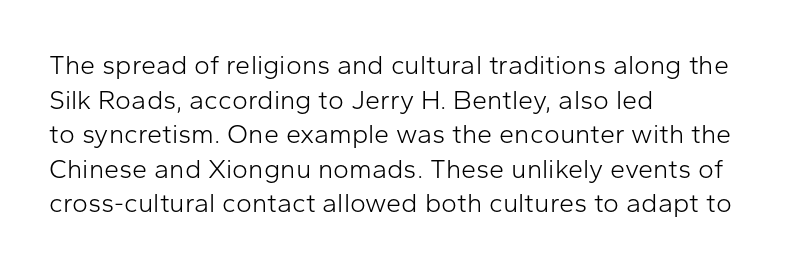
The image shows 27 px text type, upright; set left-aligned, normal line spacing (1.28x), normal letter spacing, not underlined.
